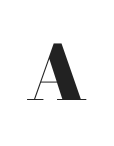
Q: Is the text bold? A: Yes.
Q: Is the text italic (slanted)? A: No, it is upright.
Q: Is the typeface a serif or a sans-serif typeface? A: Serif.
Q: Is the text underlined? A: No.
Q: How is the paragraph aligned? A: Centered.
Q: Width (condensed, normal, or wide)? A: Wide.
Q: Stroke contrast? A: High.
Q: x-height? A: Small.
Q: Monospaced? A: No.
